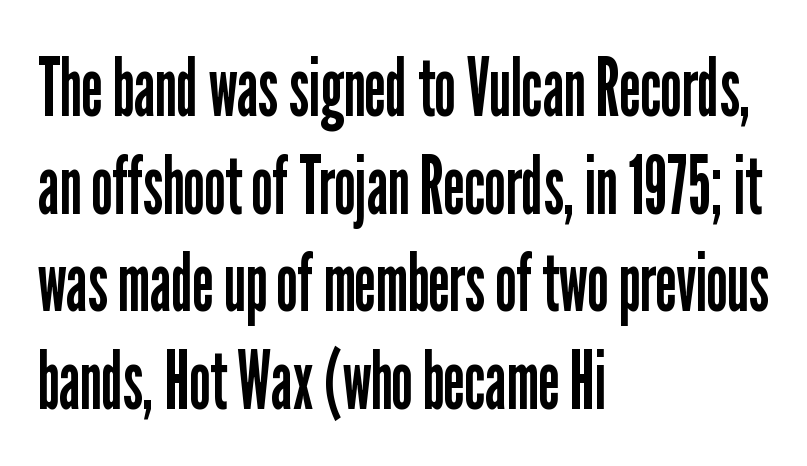
The string is rendered with underlining switched off. Standard letterfit; no display-style spreading of the glyphs. Vertical stems look standard width or narrower in stroke. The typeface chosen for these lines omits serifs.
